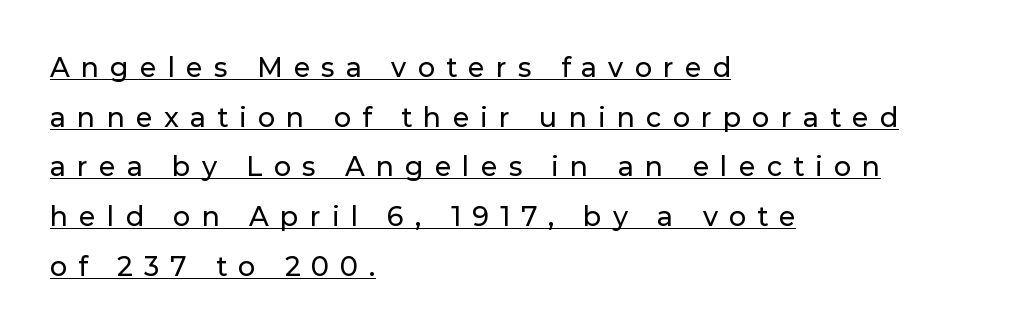
The image shows 27 px text type, upright; set left-aligned, line spacing 1.84x, unusually wide letter spacing (+0.41 em), underlined.
